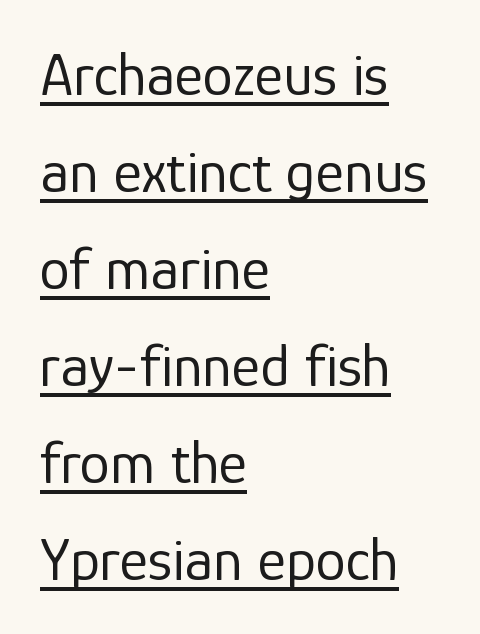
Q: Is the text bold? A: No.
Q: Is the text italic (slanted)? A: No, it is upright.
Q: Is the typeface a serif or a sans-serif typeface? A: Sans-serif.
Q: Is the text underlined? A: Yes.
Q: How is the paragraph aligned? A: Left-aligned.
Q: Is the spacing between letters normal or unusually wide? A: Normal.
Q: Is the spacing between lines tight, normal or loose? A: Normal.
Q: Width (condensed, normal, or wide)? A: Normal.
Q: Stroke contrast? A: Low.
Q: x-height? A: Medium.
Q: Monospaced? A: No.
